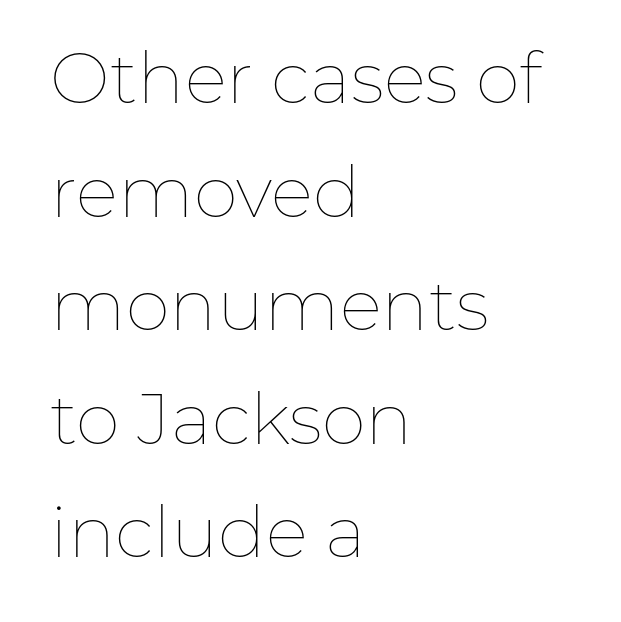
A typesetter would call this zero additional tracking. Alignment: flush left. A roman cut, with each character standing at attention. The words here are not underlined.
